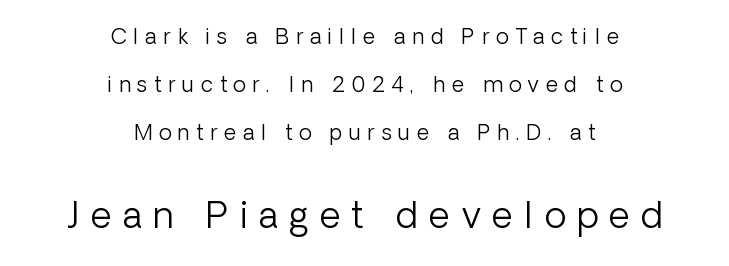
The horizontal fit of the characters is loose and conspicuously gappy. Unbolded letterforms with no extra heft. The whitespace from short lines is split evenly between both sides. It's the straight-up-and-down kind of type. Quick note: underline off. A typesetter would label this face a sans.
